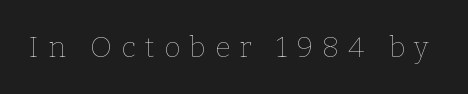
Q: Is the text bold? A: No.
Q: Is the text italic (slanted)? A: No, it is upright.
Q: Is the text underlined? A: No.
Q: Is the spacing between letters normal or unusually wide? A: Unusually wide.
Q: Width (condensed, normal, or wide)? A: Normal.
Q: Stroke contrast? A: Low.
Q: x-height? A: Medium.
Q: Monospaced? A: No.
